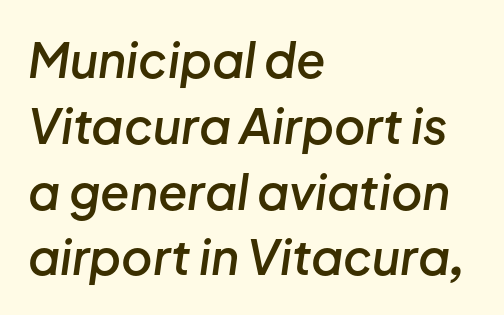
{"italic": "yes", "lean": "right", "slant_degrees": 8, "bold": "semi", "weight": "semibold", "width": "normal", "stroke_contrast": "low", "x_height": "medium", "monospaced": "no", "underline": "no", "align": "left", "line_spacing": "normal", "line_spacing_ratio": 1.37, "letter_spacing": "normal", "letter_spacing_em": 0.0, "glyph_px": 48}
